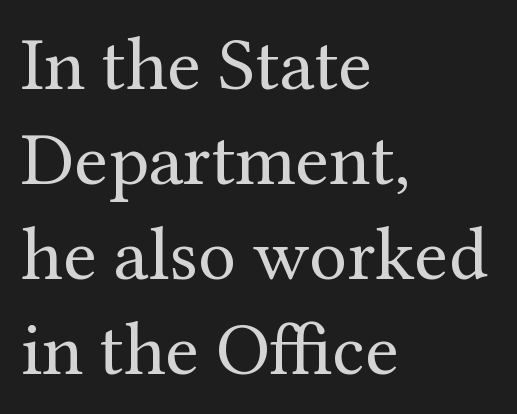
Q: Is the text bold? A: No.
Q: Is the text italic (slanted)? A: No, it is upright.
Q: Is the typeface a serif or a sans-serif typeface? A: Serif.
Q: Is the text underlined? A: No.
Q: How is the paragraph aligned? A: Left-aligned.
Q: Is the spacing between letters normal or unusually wide? A: Normal.
Q: Is the spacing between lines tight, normal or loose? A: Normal.
Q: Width (condensed, normal, or wide)? A: Normal.
Q: Stroke contrast? A: Medium.
Q: x-height? A: Medium.
Q: Monospaced? A: No.
